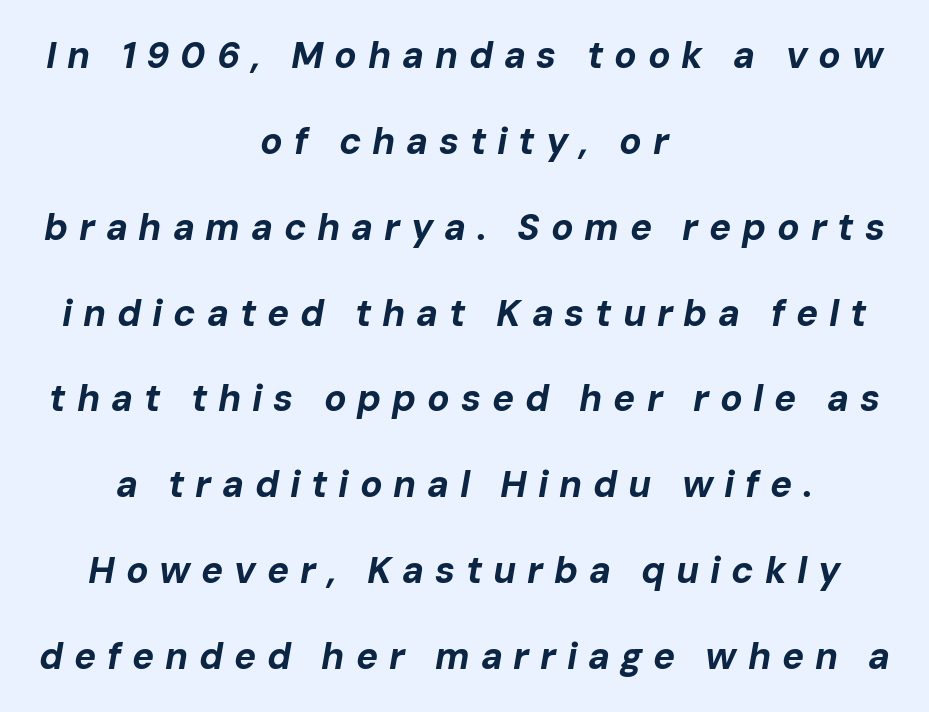
Q: Is the text bold? A: Yes.
Q: Is the text italic (slanted)? A: Yes, it leans right by about 10 degrees.
Q: Is the text underlined? A: No.
Q: How is the paragraph aligned? A: Centered.
Q: Is the spacing between letters normal or unusually wide? A: Unusually wide.
Q: Is the spacing between lines tight, normal or loose? A: Loose.
Q: Width (condensed, normal, or wide)? A: Normal.
Q: Stroke contrast? A: Low.
Q: x-height? A: Medium.
Q: Monospaced? A: No.
